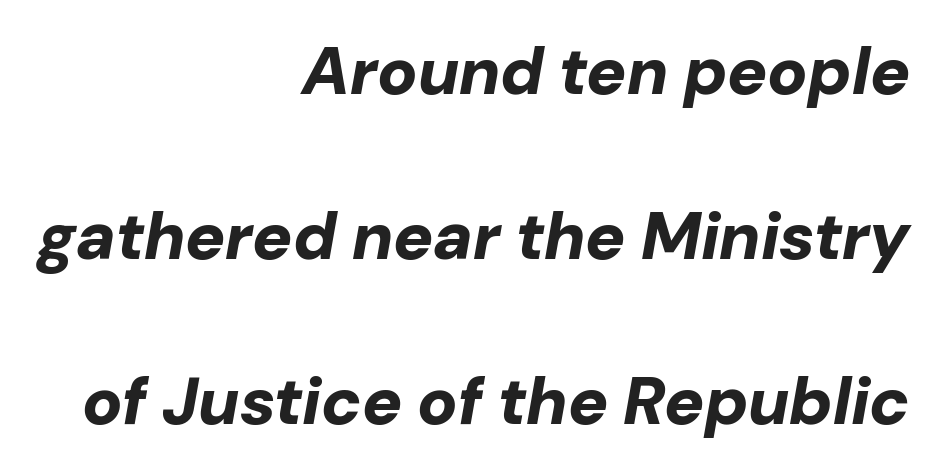
Summary of weight: heavy, a full bold. Slant detected: the letters are inclined. In terms of letterspacing, this is plain default setting. Quick note: interline space is abundant. The ragged edge is on the left, which tells us the setting is flush right. These lines are rendered in a variable-pitch font.
